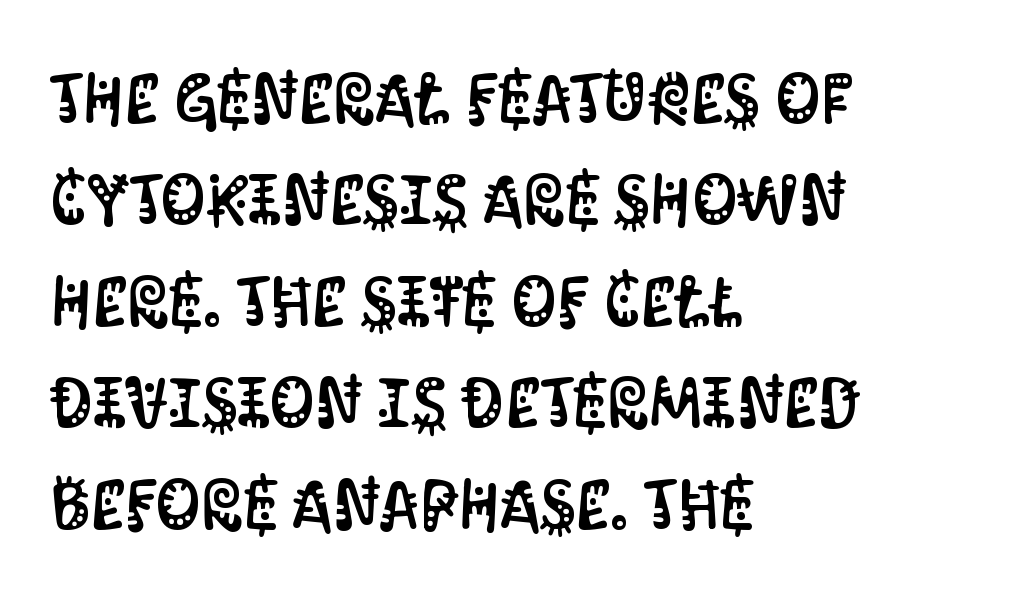
Q: Is the text italic (slanted)? A: No, it is upright.
Q: Is the typeface a serif or a sans-serif typeface? A: Sans-serif.
Q: Is the text underlined? A: No.
Q: How is the paragraph aligned? A: Left-aligned.
Q: Is the spacing between letters normal or unusually wide? A: Normal.
Q: Is the spacing between lines tight, normal or loose? A: Normal.
Q: Width (condensed, normal, or wide)? A: Condensed.
Q: Stroke contrast? A: Medium.
Q: x-height? A: Large.
Q: Monospaced? A: No.
